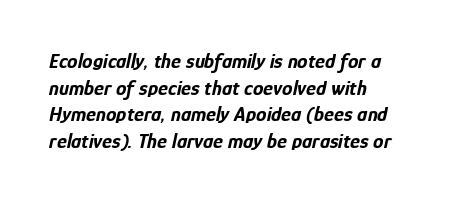
Honestly, there is no underline to notice here at all. This is oblique type, the kind used for emphasis or titles. A typesetter would call this leading conventional body-copy spacing. Which margin do the lines hug? The left one — the right edge is uneven. Heft: maximum for text — a bold. Nobody touched the tracking dial on this one.
